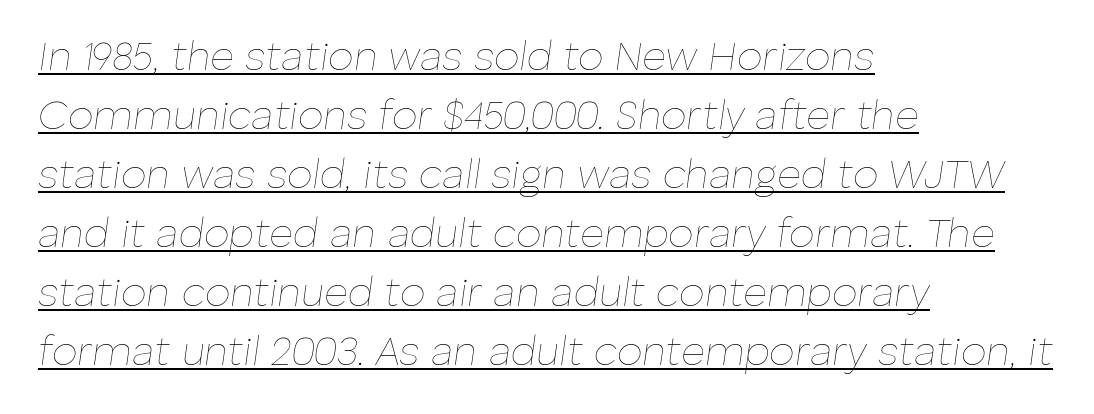
The image shows 41 px thin type, italic (leaning right); set left-aligned, normal line spacing (1.44x), normal letter spacing, underlined; low stroke contrast and a medium x-height.
